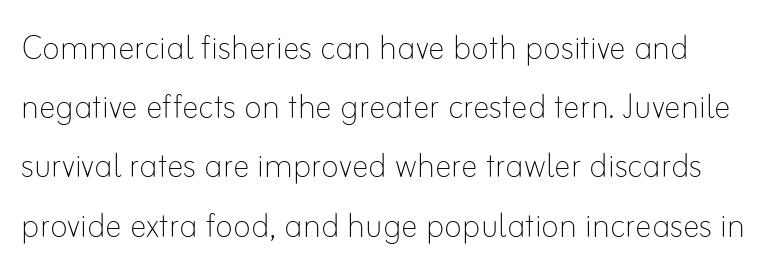
This sample uses an upright cut, with every glyph sitting square on the baseline. Descenders are the only things crossing below the line. Note the varied advance widths — an 'i' is clearly narrower than an 'm'. This is not heavy type; no bold has been used. A typesetter would call this zero additional tracking.
